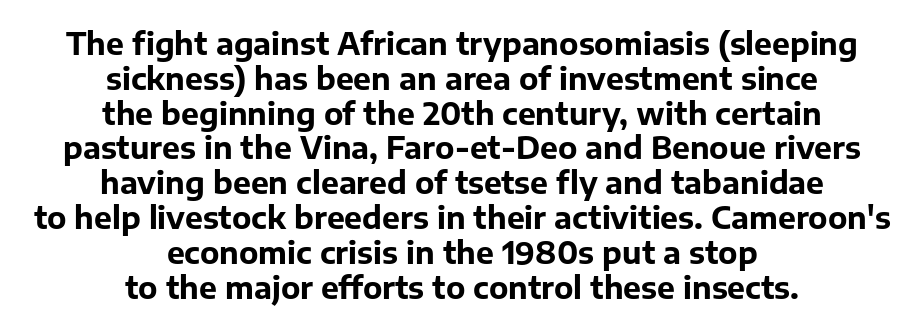
Q: Is the text bold? A: Yes.
Q: Is the text italic (slanted)? A: No, it is upright.
Q: Is the typeface a serif or a sans-serif typeface? A: Sans-serif.
Q: Is the text underlined? A: No.
Q: How is the paragraph aligned? A: Centered.
Q: Is the spacing between letters normal or unusually wide? A: Normal.
Q: Width (condensed, normal, or wide)? A: Normal.
Q: Stroke contrast? A: Low.
Q: x-height? A: Medium.
Q: Monospaced? A: No.
